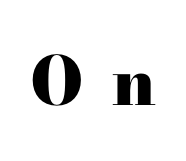
{"serif": "yes", "italic": "no", "bold": "yes", "weight": "heavy", "width": "wide", "stroke_contrast": "high", "x_height": "small", "monospaced": "no", "underline": "no", "letter_spacing": "wide", "letter_spacing_em": 0.43, "glyph_px": 67}
